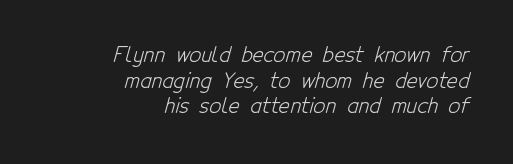
{"bold": "no", "underline": "no", "align": "right", "line_spacing_ratio": 1.22, "letter_spacing": "normal", "letter_spacing_em": 0.0, "glyph_px": 21}
